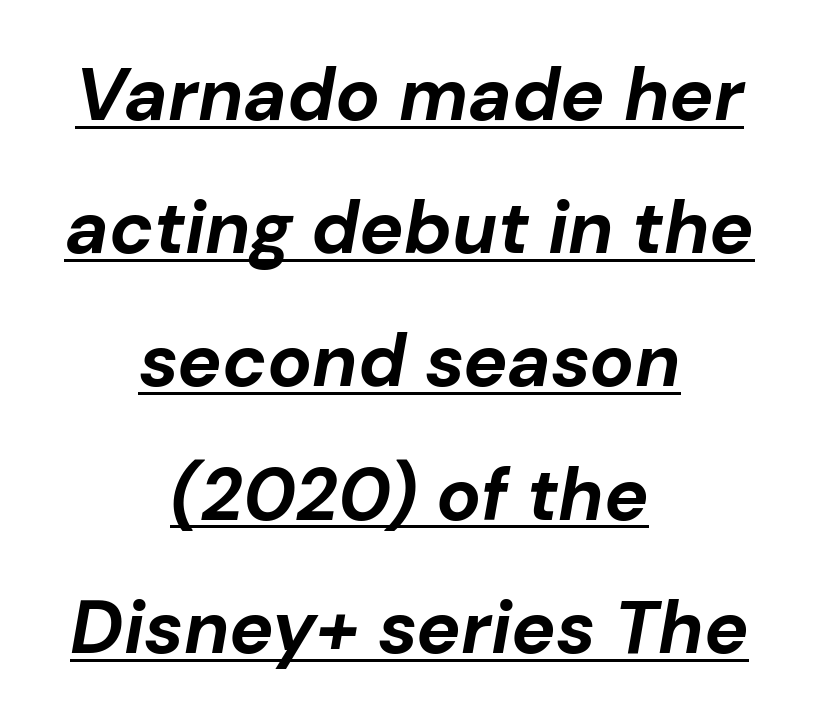
The image shows 74 px bold type, italic (leaning right); set centered, line spacing 1.8x, normal letter spacing, underlined; low stroke contrast and a medium x-height.
